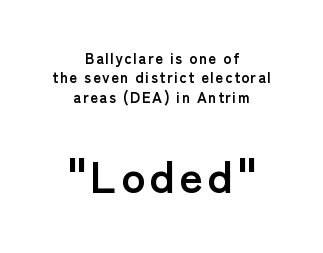
The image shows 45 px semibold sans-serif type, upright; set centered, normal line spacing (1.3x), not underlined; the second (bottom) block is 3.0x larger; low stroke contrast and a medium x-height.
